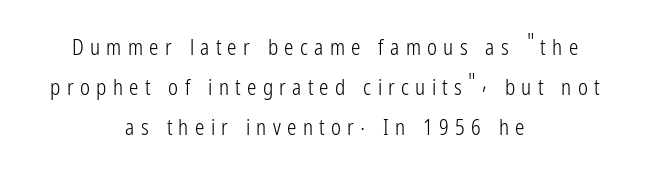
Notice how the stems are strictly vertical — no italics here. Leading: increased. This reads as an unemphasized weight, regular at the heaviest. Casual observation: everything's sitting right in the middle. The tracking jumps out immediately: characters are airy and widely separated. Check under the words: just untouched page.
